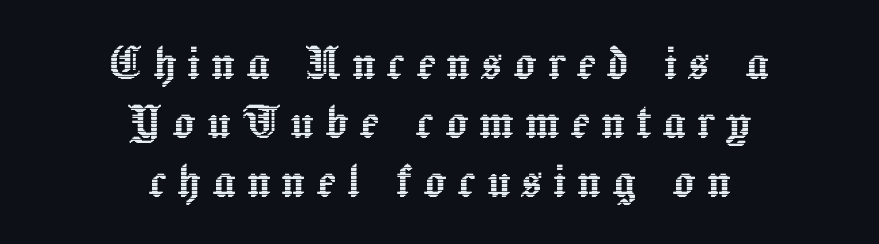
The image shows 58 px text type, upright; set centered, tight line spacing (1.02x), not underlined; a medium x-height.
